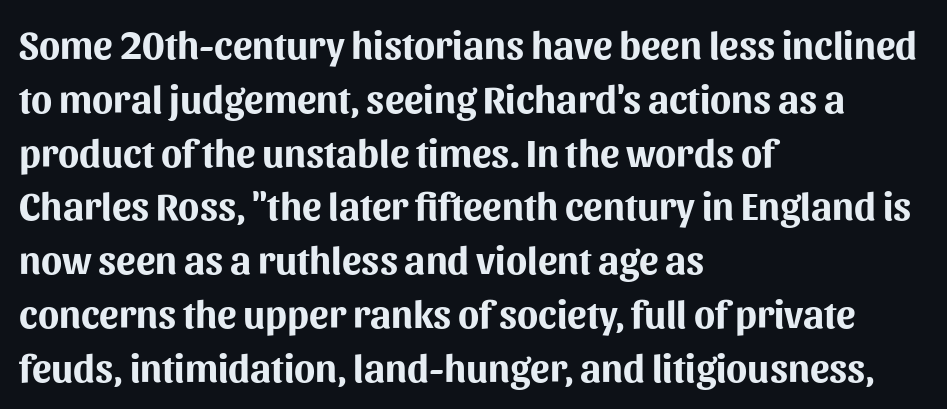
{"serif": "no", "italic": "no", "bold": "yes", "weight": "bold", "width": "normal", "stroke_contrast": "medium", "x_height": "medium", "monospaced": "no", "underline": "no", "align": "left", "line_spacing": "normal", "line_spacing_ratio": 1.38, "letter_spacing": "normal", "letter_spacing_em": 0.0, "glyph_px": 39}
